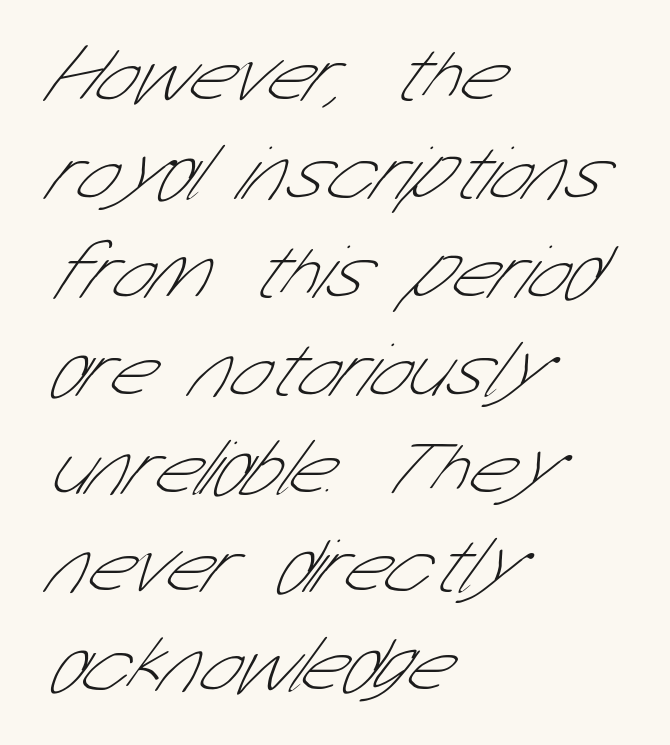
{"serif": "no", "bold": "no", "weight": "thin", "width": "condensed", "stroke_contrast": "low", "x_height": "medium", "monospaced": "no", "underline": "no", "align": "left", "line_spacing": "normal", "line_spacing_ratio": 1.26, "letter_spacing": "normal", "letter_spacing_em": 0.0, "glyph_px": 78}
